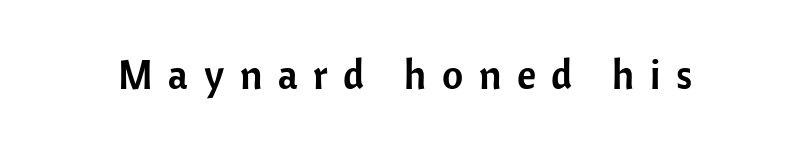
No feet cap the strokes, marking this as sans-serif type. This sample uses expanded letter spacing, leaving extra air between glyphs. The specimen reads as upright at a glance. This rendering features lettering with no underline. Note the varied advance widths — an 'i' is clearly narrower than an 'm'.
